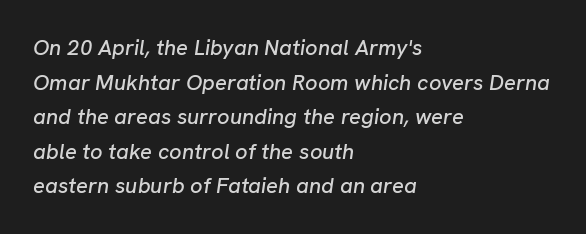
Plain, unruled lines of type. Horizontal alignment here is leftward, the default for most running prose. Would a proofreader flag this as italicized? Yes. The leading is moderate, giving the passage an even texture.
